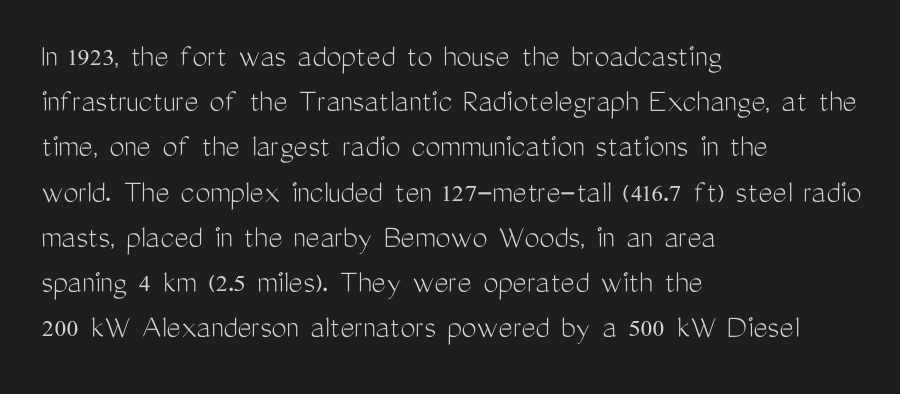
{"serif": "no", "italic": "no", "bold": "no", "weight": "light", "width": "condensed", "stroke_contrast": "medium", "x_height": "medium", "monospaced": "no", "underline": "no", "align": "left", "line_spacing": "normal", "line_spacing_ratio": 1.33, "letter_spacing": "normal", "letter_spacing_em": 0.0, "glyph_px": 34}
